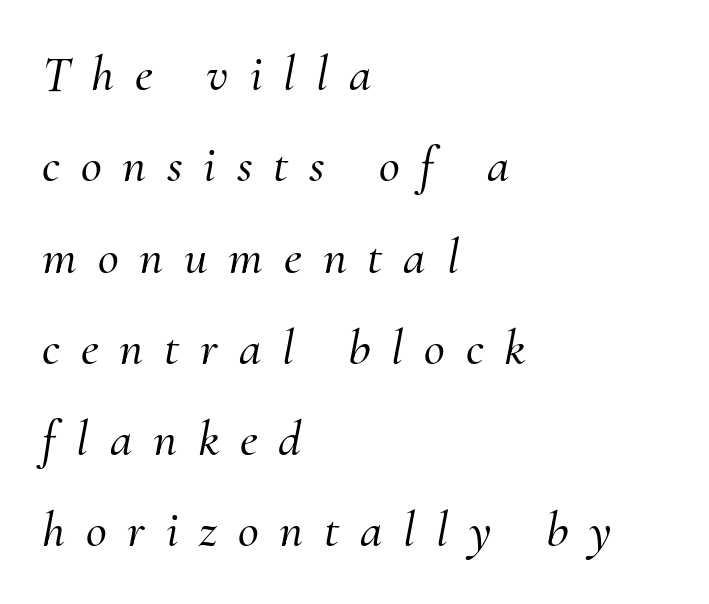
The image shows 51 px serif type, italic (leaning right); set left-aligned, line spacing 1.79x, unusually wide letter spacing (+0.41 em), not underlined; medium stroke contrast and a small x-height.
